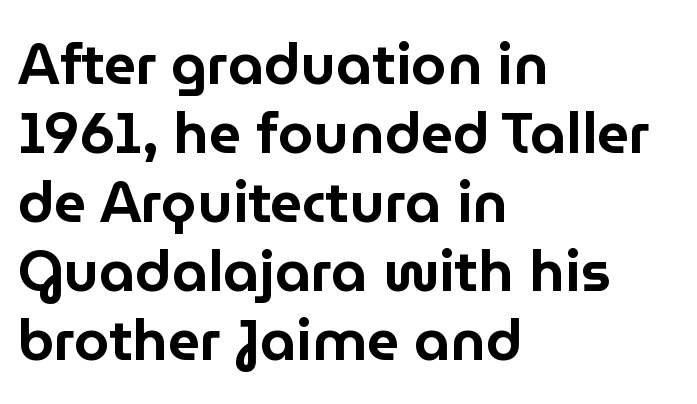
Q: Is the text italic (slanted)? A: No, it is upright.
Q: Is the typeface a serif or a sans-serif typeface? A: Sans-serif.
Q: Is the text underlined? A: No.
Q: How is the paragraph aligned? A: Left-aligned.
Q: Is the spacing between letters normal or unusually wide? A: Normal.
Q: Width (condensed, normal, or wide)? A: Normal.
Q: Stroke contrast? A: Low.
Q: x-height? A: Medium.
Q: Monospaced? A: No.
